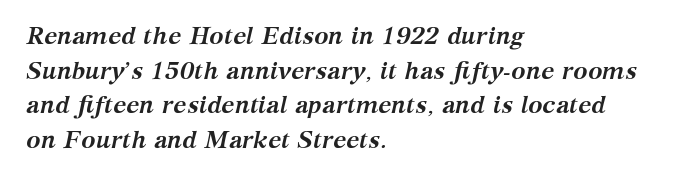
Q: Is the text bold? A: Yes.
Q: Is the text italic (slanted)? A: Yes, it leans right by about 12 degrees.
Q: Is the text underlined? A: No.
Q: How is the paragraph aligned? A: Left-aligned.
Q: Is the spacing between letters normal or unusually wide? A: Normal.
Q: Is the spacing between lines tight, normal or loose? A: Normal.
